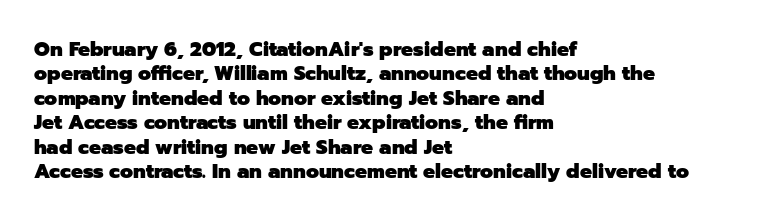
The image shows 20 px bold type, upright; set left-aligned, line spacing 1.22x, normal letter spacing, not underlined.
